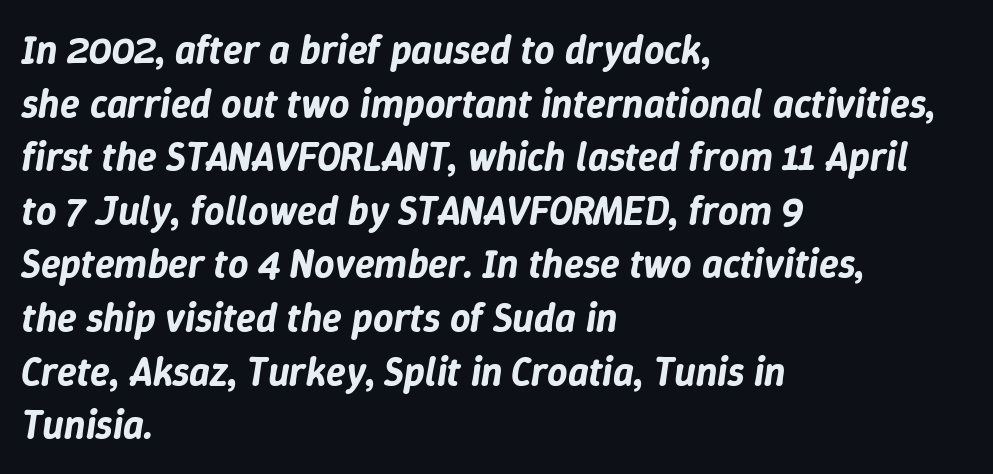
The image shows 40 px text type, italic (leaning right); set left-aligned, normal line spacing (1.34x), normal letter spacing, not underlined; low stroke contrast and a medium x-height.
